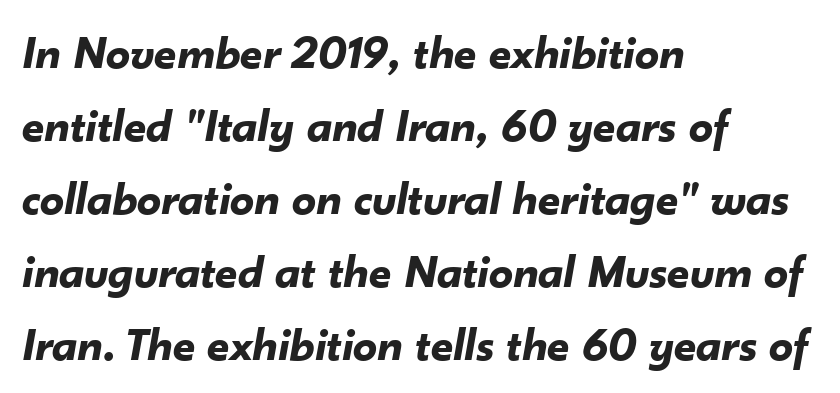
Q: Is the text bold? A: Yes.
Q: Is the text italic (slanted)? A: Yes, it leans right by about 10 degrees.
Q: Is the text underlined? A: No.
Q: How is the paragraph aligned? A: Left-aligned.
Q: Is the spacing between letters normal or unusually wide? A: Normal.
Q: Is the spacing between lines tight, normal or loose? A: Normal.
Q: Width (condensed, normal, or wide)? A: Normal.
Q: Stroke contrast? A: Low.
Q: x-height? A: Small.
Q: Monospaced? A: No.
